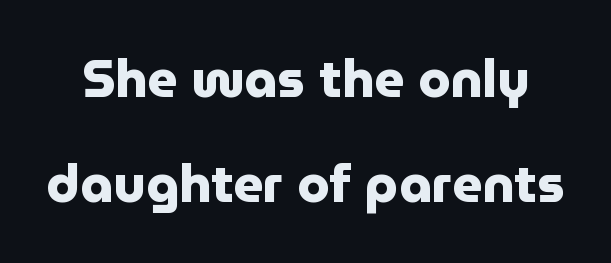
Q: Is the text bold? A: Yes.
Q: Is the text italic (slanted)? A: No, it is upright.
Q: Is the typeface a serif or a sans-serif typeface? A: Sans-serif.
Q: Is the text underlined? A: No.
Q: Is the spacing between letters normal or unusually wide? A: Normal.
Q: Is the spacing between lines tight, normal or loose? A: Loose.
Q: Width (condensed, normal, or wide)? A: Normal.
Q: Stroke contrast? A: Low.
Q: x-height? A: Medium.
Q: Monospaced? A: No.
